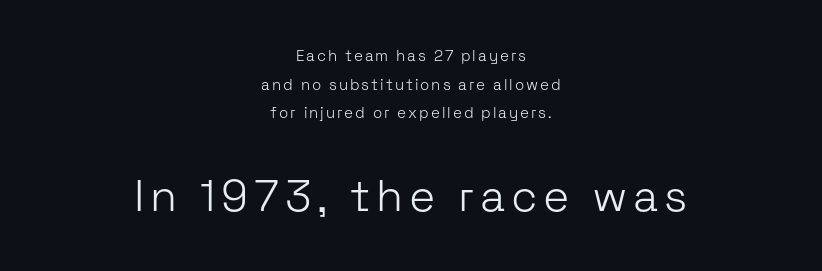
{"serif": "no", "italic": "no", "bold": "no", "weight": "light", "width": "normal", "stroke_contrast": "low", "x_height": "medium", "monospaced": "no", "underline": "no", "align": "center", "line_spacing": "loose", "line_spacing_ratio": 1.91, "larger_block": "second", "size_ratio": 2.93, "glyph_px": 44}
